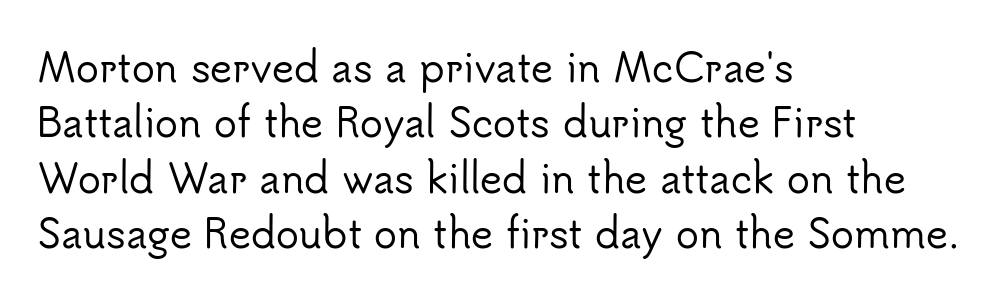
Q: Is the text italic (slanted)? A: No, it is upright.
Q: Is the typeface a serif or a sans-serif typeface? A: Sans-serif.
Q: Is the text underlined? A: No.
Q: How is the paragraph aligned? A: Left-aligned.
Q: Is the spacing between letters normal or unusually wide? A: Normal.
Q: Is the spacing between lines tight, normal or loose? A: Normal.
Q: Width (condensed, normal, or wide)? A: Normal.
Q: Stroke contrast? A: Low.
Q: x-height? A: Small.
Q: Monospaced? A: No.
